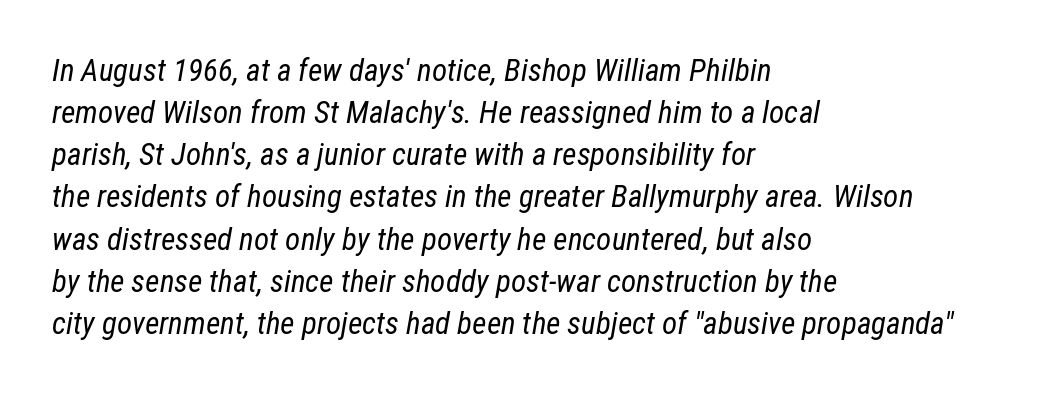
Q: Is the text bold? A: No.
Q: Is the text italic (slanted)? A: Yes, it leans right by about 12 degrees.
Q: Is the text underlined? A: No.
Q: How is the paragraph aligned? A: Left-aligned.
Q: Is the spacing between letters normal or unusually wide? A: Normal.
Q: Is the spacing between lines tight, normal or loose? A: Normal.
Q: Width (condensed, normal, or wide)? A: Condensed.
Q: Stroke contrast? A: Low.
Q: x-height? A: Medium.
Q: Monospaced? A: No.
